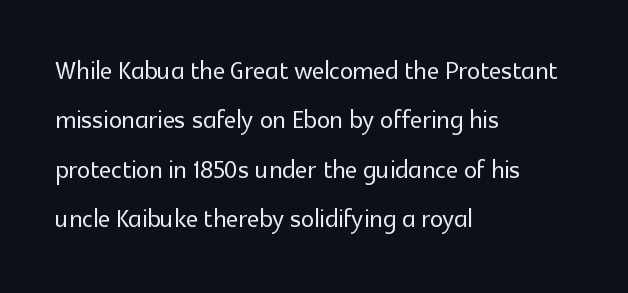
The image shows 33 px sans-serif type, upright; set left-aligned, normal line spacing (1.5x), normal letter spacing, not underlined; a medium x-height.
